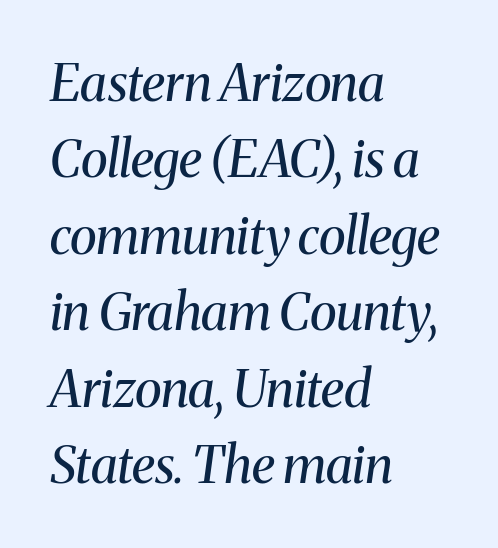
The image shows 51 px regular-weight serif type, italic (leaning right); set left-aligned, normal line spacing (1.5x), normal letter spacing, not underlined; medium stroke contrast and a medium x-height.
